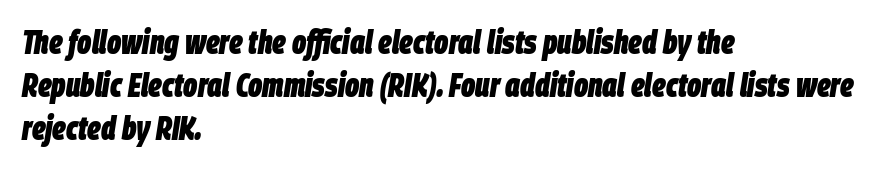
The image shows 33 px heavy, condensed type, italic (leaning right); set left-aligned, normal line spacing (1.31x), normal letter spacing, not underlined; low stroke contrast and a large x-height.
